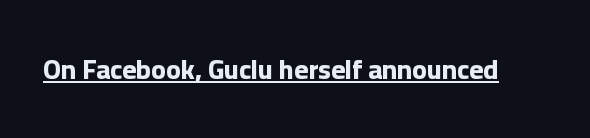
{"italic": "no", "bold": "yes", "underline": "yes", "letter_spacing": "normal", "letter_spacing_em": 0.0, "glyph_px": 27}
